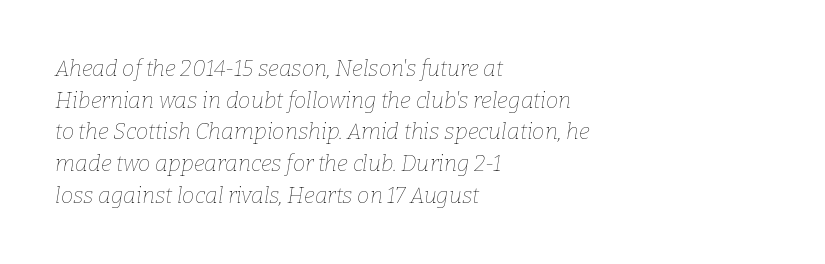
The image shows 22 px text type, italic (leaning right); set left-aligned, normal line spacing (1.44x), normal letter spacing, not underlined.
